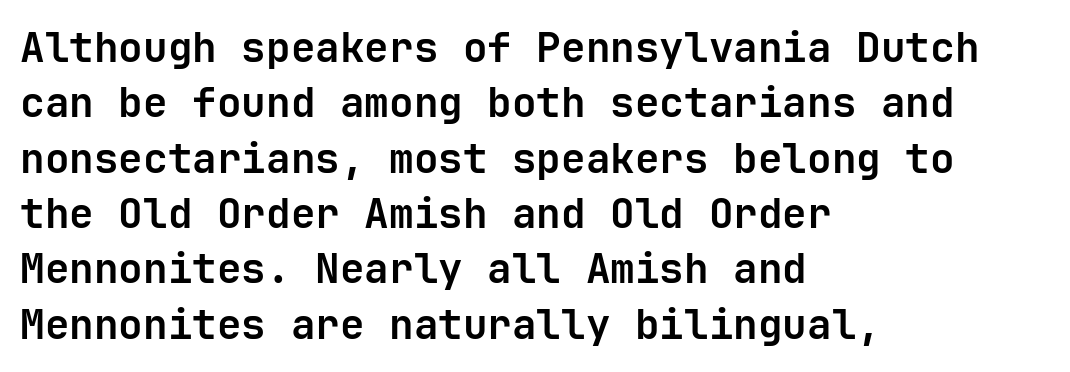
Q: Is the text bold? A: Yes.
Q: Is the text italic (slanted)? A: No, it is upright.
Q: Is the typeface a serif or a sans-serif typeface? A: Sans-serif.
Q: Is the text underlined? A: No.
Q: How is the paragraph aligned? A: Left-aligned.
Q: Is the spacing between letters normal or unusually wide? A: Normal.
Q: Is the spacing between lines tight, normal or loose? A: Normal.
Q: Width (condensed, normal, or wide)? A: Normal.
Q: Stroke contrast? A: Low.
Q: x-height? A: Medium.
Q: Monospaced? A: Yes.
